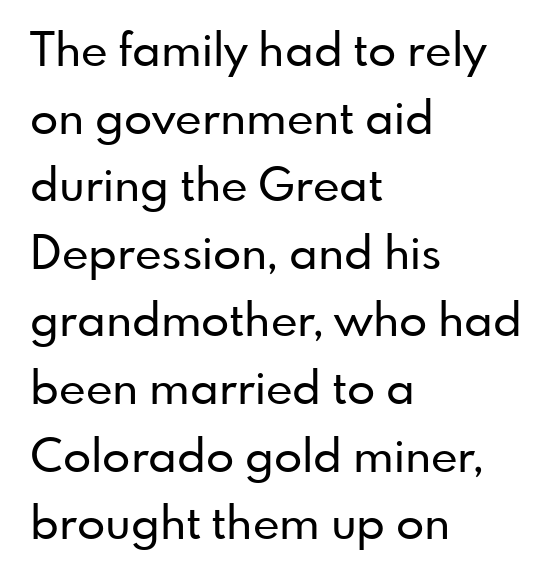
{"serif": "no", "italic": "no", "width": "normal", "stroke_contrast": "low", "x_height": "small", "monospaced": "no", "underline": "no", "align": "left", "line_spacing": "normal", "line_spacing_ratio": 1.47, "letter_spacing": "normal", "letter_spacing_em": 0.0, "glyph_px": 46}
